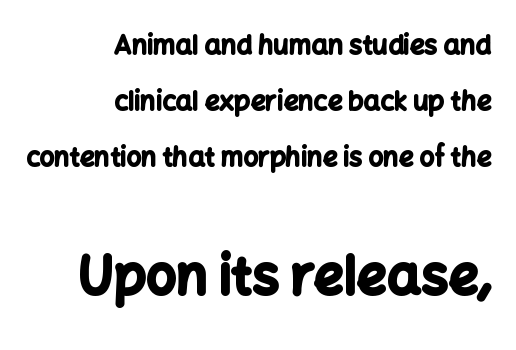
{"serif": "no", "italic": "no", "bold": "yes", "weight": "bold", "width": "normal", "stroke_contrast": "low", "x_height": "medium", "monospaced": "no", "underline": "no", "align": "right", "line_spacing": "loose", "line_spacing_ratio": 2.15, "letter_spacing": "normal", "letter_spacing_em": 0.0, "larger_block": "second", "size_ratio": 2.04, "glyph_px": 53}
